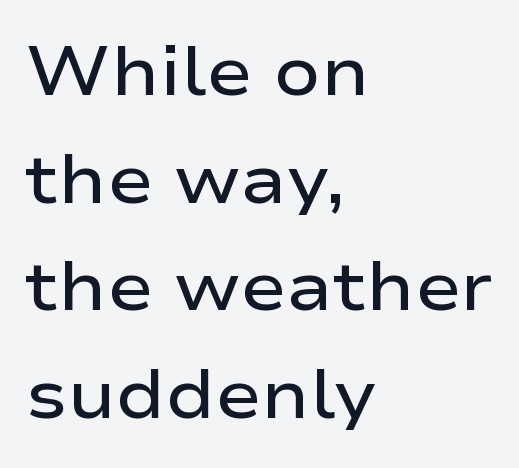
Q: Is the text bold? A: Semi-bold.
Q: Is the text italic (slanted)? A: No, it is upright.
Q: Is the typeface a serif or a sans-serif typeface? A: Sans-serif.
Q: Is the text underlined? A: No.
Q: How is the paragraph aligned? A: Left-aligned.
Q: Is the spacing between letters normal or unusually wide? A: Normal.
Q: Is the spacing between lines tight, normal or loose? A: Normal.
Q: Width (condensed, normal, or wide)? A: Wide.
Q: Stroke contrast? A: Low.
Q: x-height? A: Medium.
Q: Monospaced? A: No.
